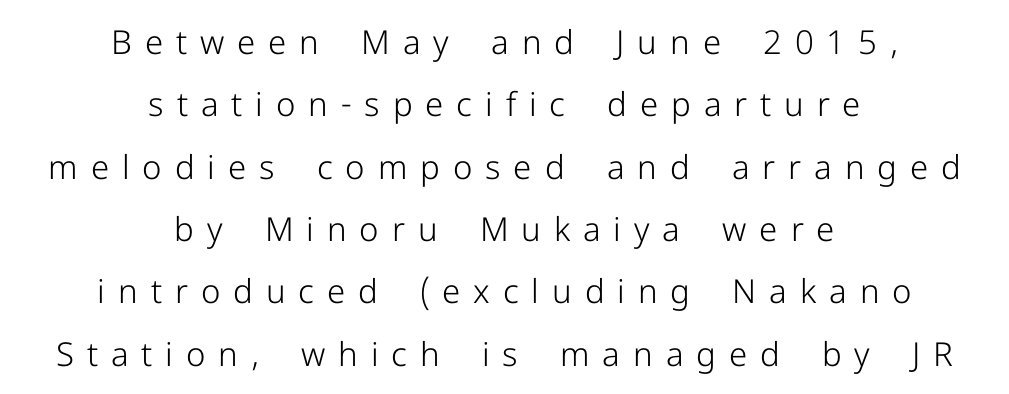
The rag falls on both sides of this text block equally. Does the lettering tilt? It doesn't — this is upright. The passage shown has open, widely tracked lettering throughout. The designer went with a sans here, leaving each stem footless. Note the varied advance widths — an 'i' is clearly narrower than an 'm'. A clean baseline with only descenders dipping below it.
